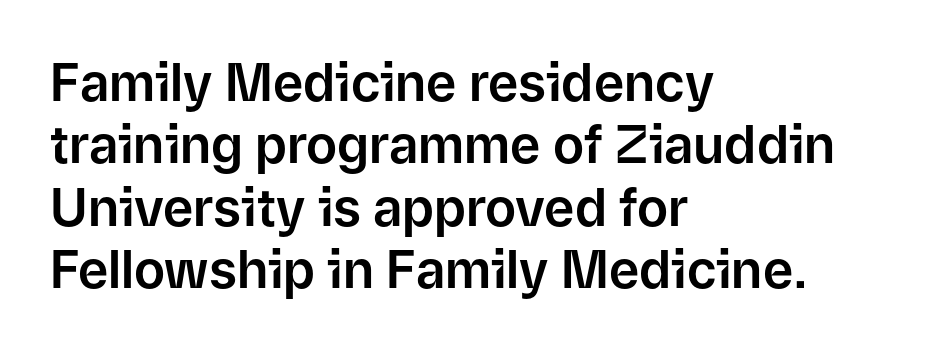
Serif or sans? Sans — the stroke terminals are bare. Here the designer chose a conventional face with non-uniform glyph widths. In terms of posture, this sample is upright. Glance below the letters and you will spot only blank space.
